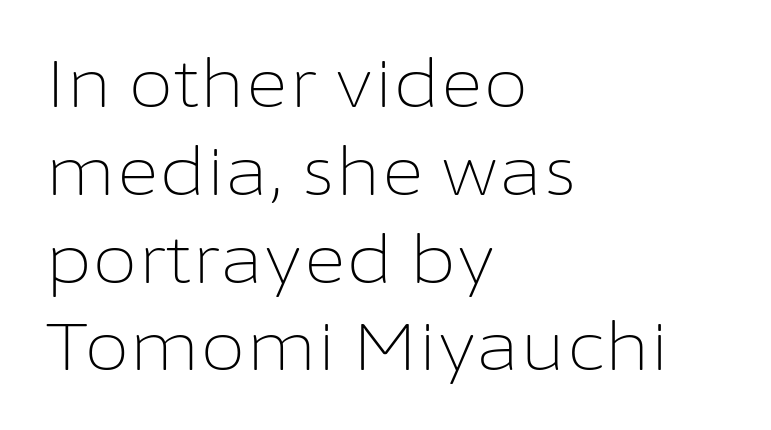
The rendering keeps characters at their native spacing. Serifs: no, the terminals of the letterforms are clean. A normal amount of white space separates one row of letters from the next. Unlike italic type, these characters show no tilt at all. Horizontally, the lines are justified to the leading edge only.
